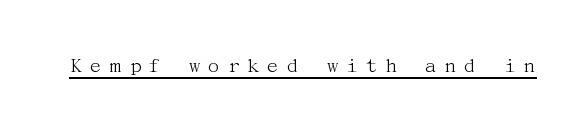
Q: Is the text bold? A: No.
Q: Is the text italic (slanted)? A: No, it is upright.
Q: Is the text underlined? A: Yes.
Q: Is the spacing between letters normal or unusually wide? A: Unusually wide.
